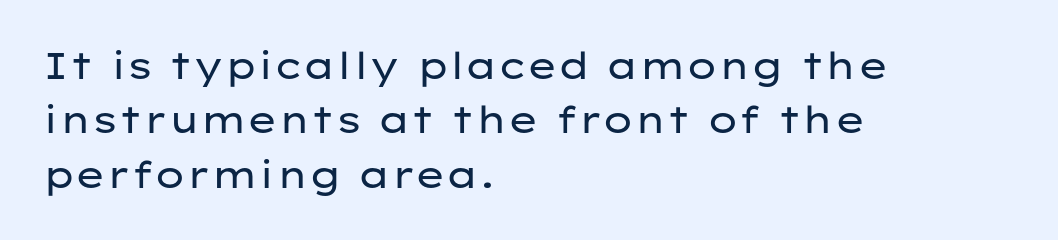
The image shows 37 px regular-weight, wide sans-serif type, upright; set left-aligned, normal line spacing (1.47x), normal letter spacing, not underlined; low stroke contrast and a medium x-height.
